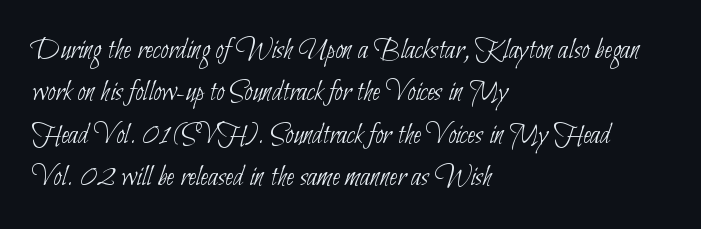
You could not count columns in this text — the font is proportionally spaced. This sample is left-justified, so line endings fall wherever the words run out. Rule under the text: the space is simply empty. The designer left line spacing at the default. Heaviness? Minimal to ordinary, like unemphasized prose.
